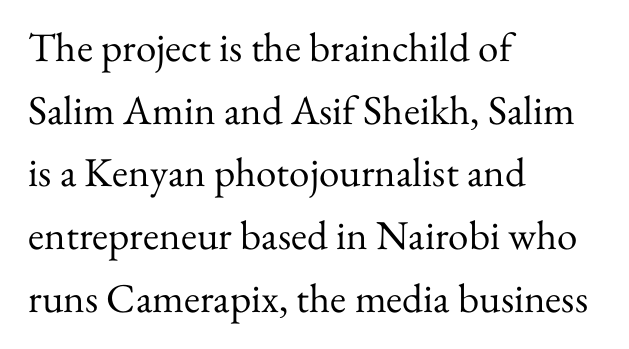
{"serif": "yes", "italic": "no", "bold": "no", "weight": "regular", "width": "normal", "stroke_contrast": "medium", "x_height": "small", "monospaced": "no", "underline": "no", "align": "left", "line_spacing": "normal", "line_spacing_ratio": 1.53, "letter_spacing": "normal", "letter_spacing_em": 0.0, "glyph_px": 41}
